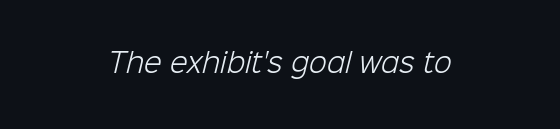
Q: Is the text bold? A: No.
Q: Is the text underlined? A: No.
Q: How is the paragraph aligned? A: Centered.
Q: Is the spacing between letters normal or unusually wide? A: Normal.
